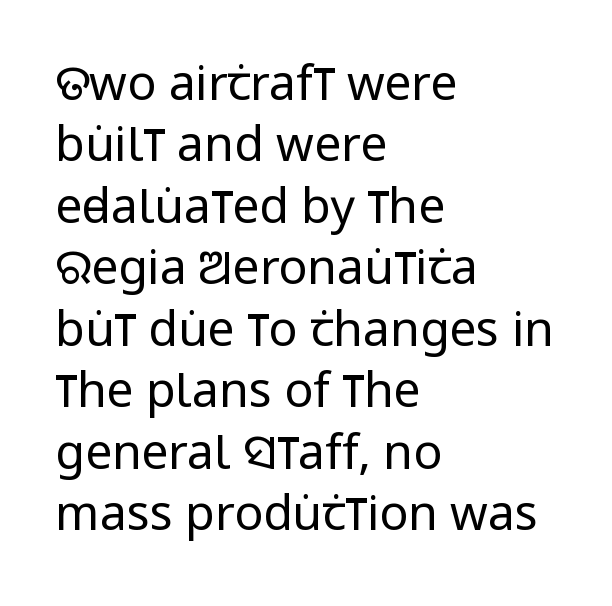
Q: Is the text bold? A: No.
Q: Is the text italic (slanted)? A: No, it is upright.
Q: Is the typeface a serif or a sans-serif typeface? A: Sans-serif.
Q: Is the text underlined? A: No.
Q: How is the paragraph aligned? A: Left-aligned.
Q: Is the spacing between letters normal or unusually wide? A: Normal.
Q: Is the spacing between lines tight, normal or loose? A: Normal.
Q: Width (condensed, normal, or wide)? A: Condensed.
Q: Stroke contrast? A: Low.
Q: x-height? A: Large.
Q: Monospaced? A: No.
